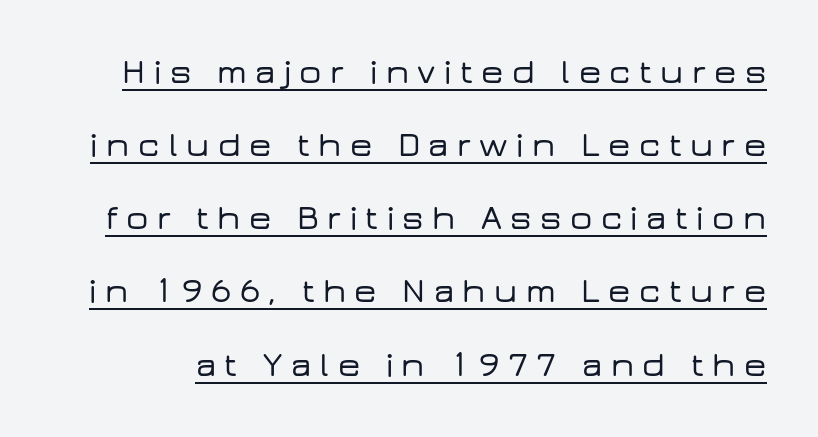
Observe the wide spacing: letters keep a clear distance from each other. In designer terms, the underline attribute is active on this setting. This is roman type, the default non-slanted kind. In terms of letterform style, serifs are entirely absent. This sample has the flowing, uneven cadence of proportional lettering. A great deal of white space separates one row of letters from the next.
